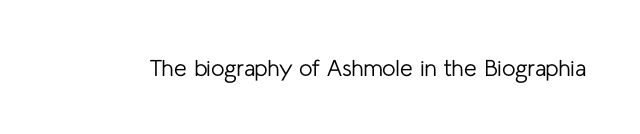
Q: Is the text bold? A: No.
Q: Is the text italic (slanted)? A: No, it is upright.
Q: Is the text underlined? A: No.
Q: Is the spacing between letters normal or unusually wide? A: Normal.
